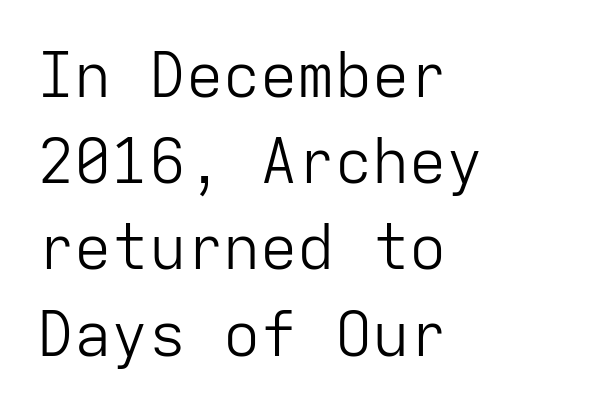
{"serif": "no", "italic": "no", "bold": "no", "weight": "light", "width": "normal", "stroke_contrast": "low", "x_height": "medium", "monospaced": "yes", "underline": "no", "align": "left", "line_spacing": "normal", "line_spacing_ratio": 1.39, "letter_spacing": "normal", "letter_spacing_em": 0.0, "glyph_px": 62}
